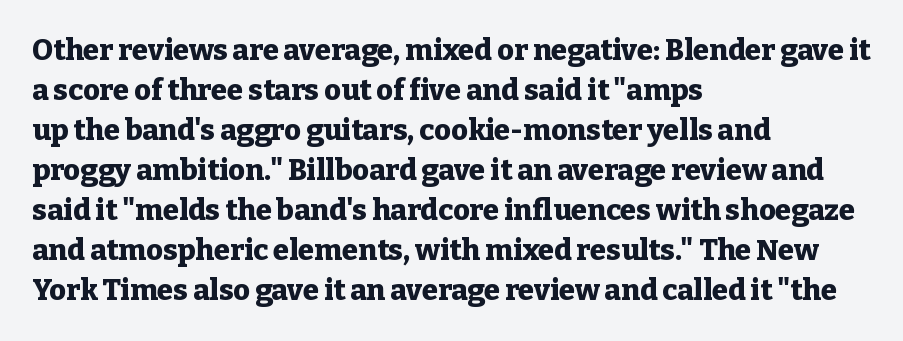
Q: Is the text bold? A: Yes.
Q: Is the text italic (slanted)? A: No, it is upright.
Q: Is the typeface a serif or a sans-serif typeface? A: Serif.
Q: Is the text underlined? A: No.
Q: How is the paragraph aligned? A: Left-aligned.
Q: Is the spacing between letters normal or unusually wide? A: Normal.
Q: Is the spacing between lines tight, normal or loose? A: Normal.
Q: Width (condensed, normal, or wide)? A: Normal.
Q: Stroke contrast? A: Low.
Q: x-height? A: Medium.
Q: Monospaced? A: No.
